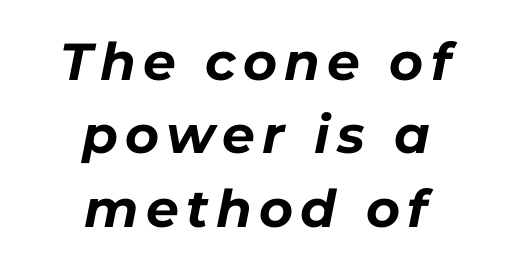
The sample has been set heavy, in full bold. Regarding leading, the lines here are spaced in the standard way. These lines are rendered in a variable-pitch font. Leftover space on each line is divided equally before and after the words. Nobody drew a line under any word here.
